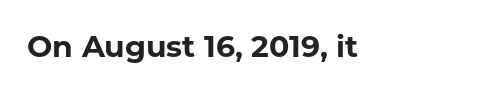
Q: Is the text bold? A: Yes.
Q: Is the text italic (slanted)? A: No, it is upright.
Q: Is the typeface a serif or a sans-serif typeface? A: Sans-serif.
Q: Is the text underlined? A: No.
Q: How is the paragraph aligned? A: Left-aligned.
Q: Is the spacing between letters normal or unusually wide? A: Normal.
Q: Width (condensed, normal, or wide)? A: Normal.
Q: Stroke contrast? A: Low.
Q: x-height? A: Medium.
Q: Monospaced? A: No.
